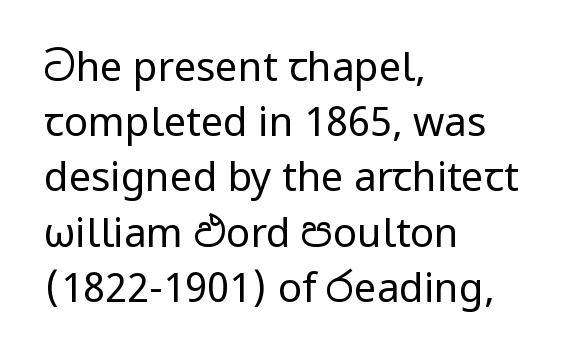
Q: Is the text bold? A: No.
Q: Is the text italic (slanted)? A: No, it is upright.
Q: Is the typeface a serif or a sans-serif typeface? A: Sans-serif.
Q: Is the text underlined? A: No.
Q: How is the paragraph aligned? A: Left-aligned.
Q: Is the spacing between letters normal or unusually wide? A: Normal.
Q: Is the spacing between lines tight, normal or loose? A: Normal.
Q: Width (condensed, normal, or wide)? A: Normal.
Q: Stroke contrast? A: Low.
Q: x-height? A: Medium.
Q: Monospaced? A: No.
